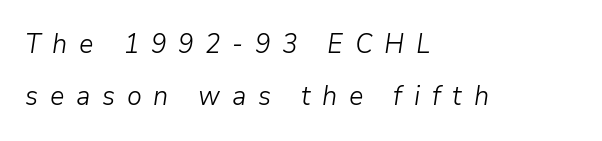
Q: Is the text bold? A: No.
Q: Is the text italic (slanted)? A: Yes, it leans right by about 9 degrees.
Q: Is the text underlined? A: No.
Q: How is the paragraph aligned? A: Left-aligned.
Q: Is the spacing between letters normal or unusually wide? A: Unusually wide.
Q: Is the spacing between lines tight, normal or loose? A: Loose.
